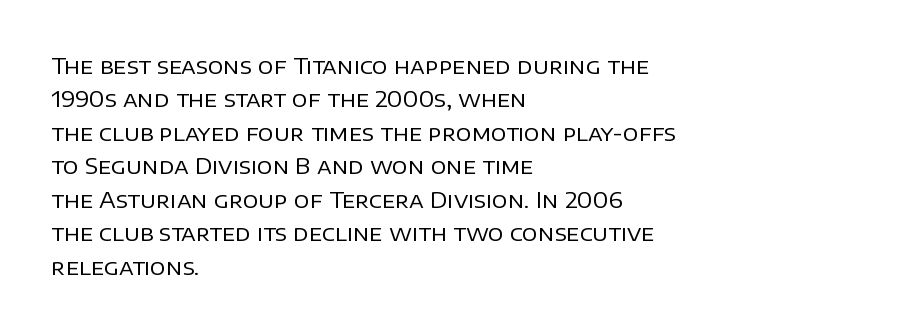
{"italic": "no", "bold": "no", "underline": "no", "align": "left", "line_spacing": "normal", "line_spacing_ratio": 1.52, "letter_spacing": "normal", "letter_spacing_em": 0.0, "glyph_px": 22}
